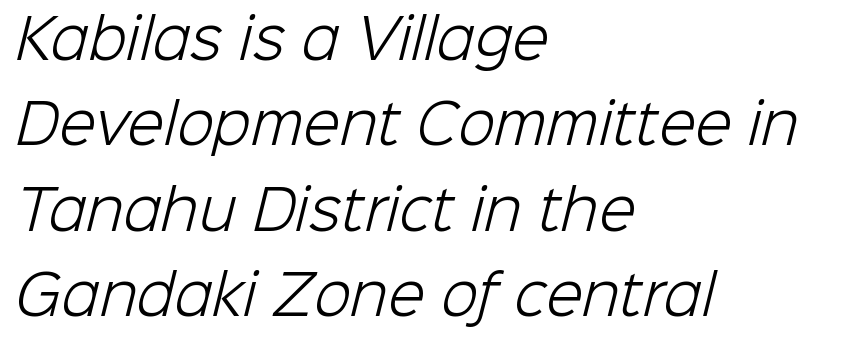
The image shows 54 px light sans-serif type; set left-aligned, normal line spacing (1.58x), normal letter spacing, not underlined; low stroke contrast and a medium x-height.
